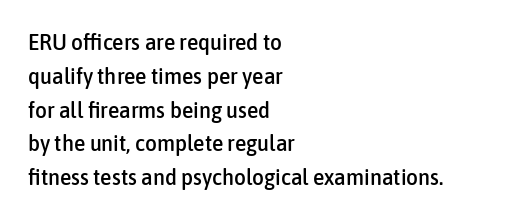
Left-aligned paragraph, ragged on the right. Compared with typical body copy, the letter spacing here is the same. A roman cut, with each character standing at attention. Baseline-to-baseline distance is the conventional proportion of letter height. The string is rendered with underlining switched off.
